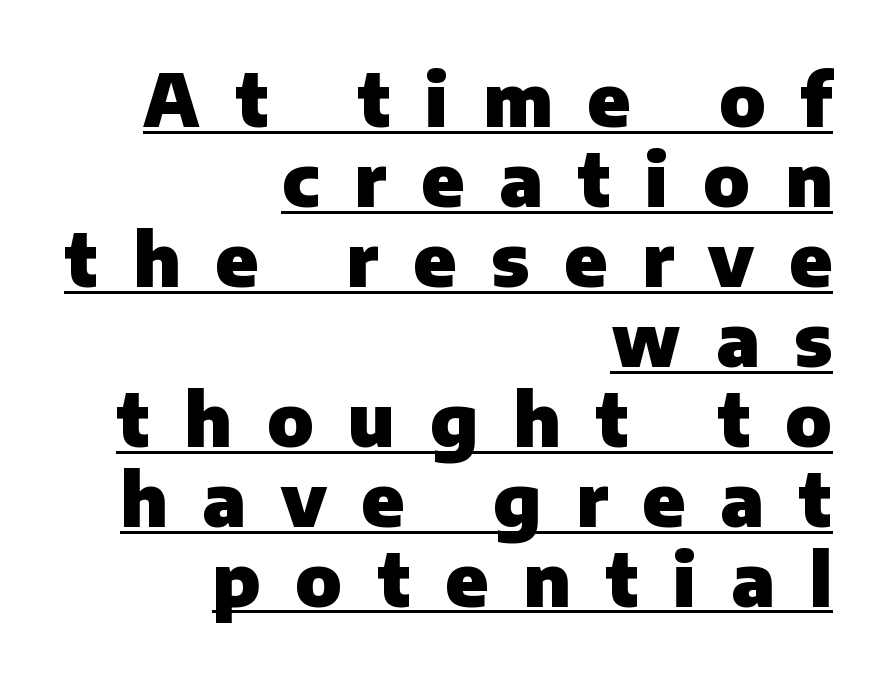
{"serif": "no", "italic": "no", "bold": "yes", "weight": "heavy", "width": "normal", "stroke_contrast": "low", "x_height": "medium", "monospaced": "no", "underline": "yes", "align": "right", "line_spacing": "tight", "line_spacing_ratio": 1.08, "letter_spacing": "wide", "letter_spacing_em": 0.47, "glyph_px": 74}
